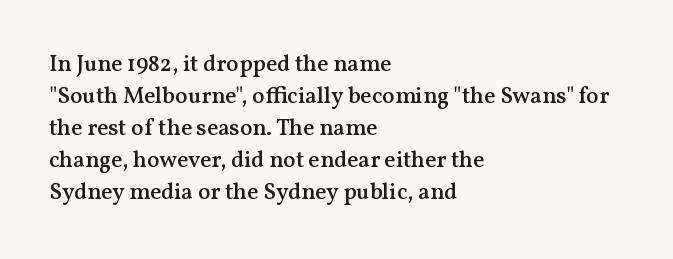
Q: Is the text bold? A: Semi-bold.
Q: Is the text italic (slanted)? A: No, it is upright.
Q: Is the text underlined? A: No.
Q: How is the paragraph aligned? A: Left-aligned.
Q: Is the spacing between letters normal or unusually wide? A: Normal.
Q: Is the spacing between lines tight, normal or loose? A: Normal.
